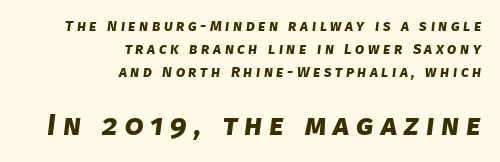
{"serif": "no", "bold": "yes", "weight": "bold", "width": "normal", "stroke_contrast": "low", "x_height": "large", "monospaced": "no", "underline": "no", "align": "right", "line_spacing": "normal", "line_spacing_ratio": 1.52, "letter_spacing": "wide", "letter_spacing_em": 0.23, "larger_block": "second", "size_ratio": 2.0, "glyph_px": 30}
